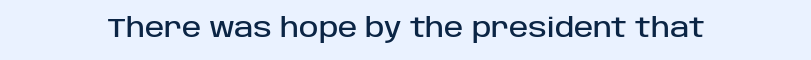
{"italic": "no", "underline": "no", "letter_spacing": "normal", "letter_spacing_em": 0.0, "glyph_px": 26}
